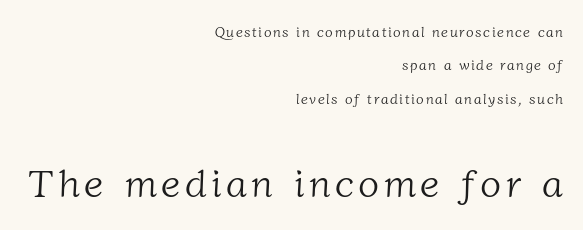
{"serif": "yes", "bold": "no", "weight": "light", "width": "normal", "stroke_contrast": "low", "x_height": "medium", "monospaced": "no", "underline": "no", "align": "right", "line_spacing": "loose", "line_spacing_ratio": 2.38, "larger_block": "second", "size_ratio": 2.79, "glyph_px": 39}
